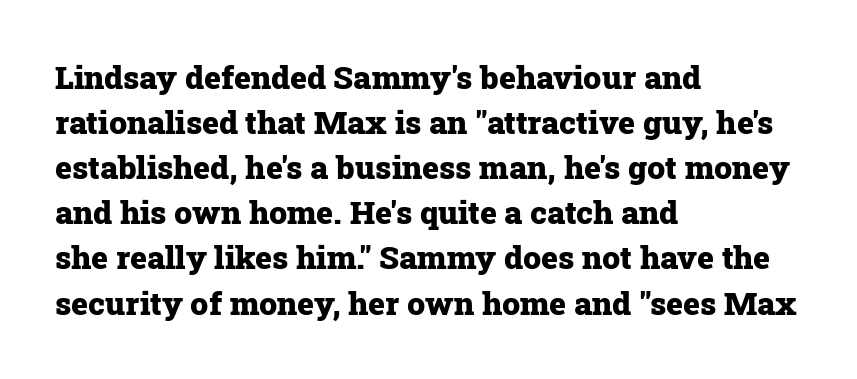
Does extra space separate the letters? No, they use regular spacing. Typographically, this falls in the serif category. As a designer I'd log this as weight 700, bold. It's the straight-up-and-down kind of type.
